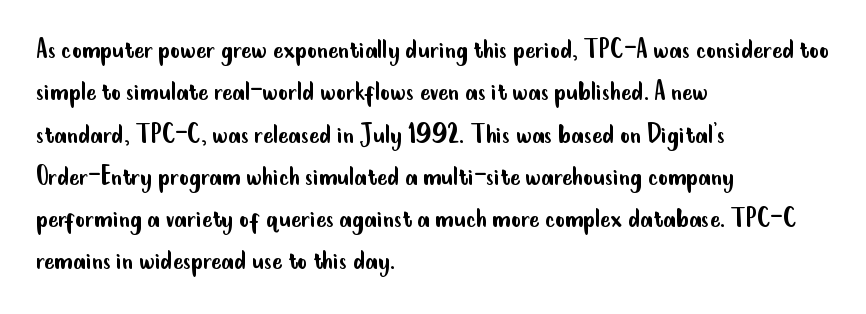
The image shows 30 px regular-weight, condensed sans-serif type, upright; set left-aligned, normal line spacing (1.41x), normal letter spacing, not underlined; low stroke contrast and a small x-height.
